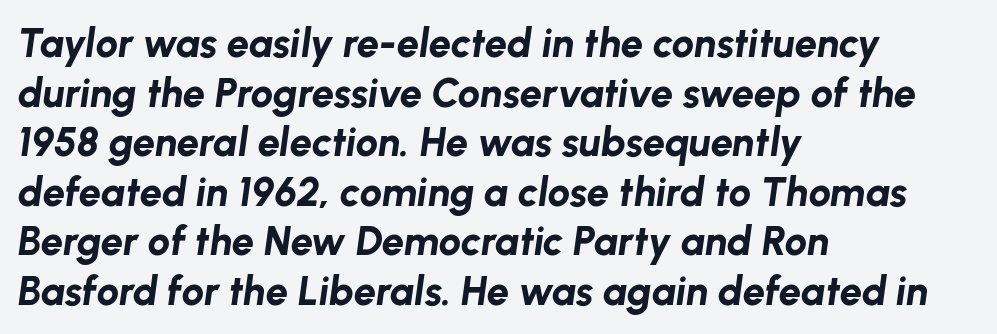
{"italic": "yes", "lean": "right", "slant_degrees": 8, "bold": "yes", "weight": "bold", "width": "normal", "stroke_contrast": "low", "x_height": "medium", "monospaced": "no", "underline": "no", "align": "left", "line_spacing_ratio": 1.24, "letter_spacing": "normal", "letter_spacing_em": 0.0, "glyph_px": 40}
